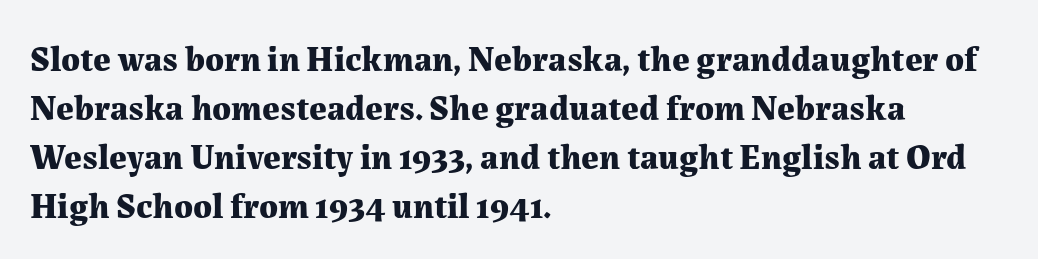
Q: Is the text bold? A: Yes.
Q: Is the text italic (slanted)? A: No, it is upright.
Q: Is the typeface a serif or a sans-serif typeface? A: Serif.
Q: Is the text underlined? A: No.
Q: How is the paragraph aligned? A: Left-aligned.
Q: Is the spacing between letters normal or unusually wide? A: Normal.
Q: Is the spacing between lines tight, normal or loose? A: Normal.
Q: Width (condensed, normal, or wide)? A: Normal.
Q: Stroke contrast? A: Medium.
Q: x-height? A: Medium.
Q: Monospaced? A: No.
